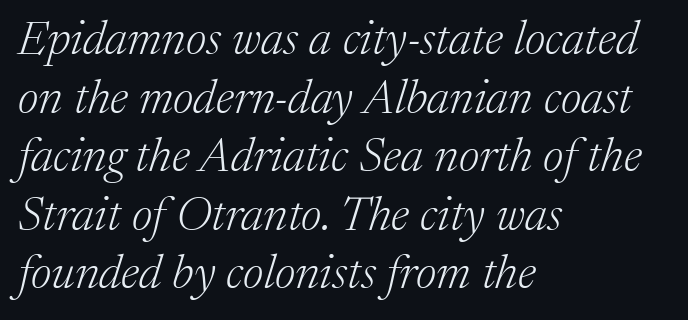
{"serif": "yes", "italic": "yes", "lean": "right", "slant_degrees": 17, "bold": "no", "weight": "light", "width": "normal", "stroke_contrast": "medium", "x_height": "medium", "monospaced": "no", "underline": "no", "align": "left", "line_spacing_ratio": 1.22, "letter_spacing": "normal", "letter_spacing_em": 0.0, "glyph_px": 48}
